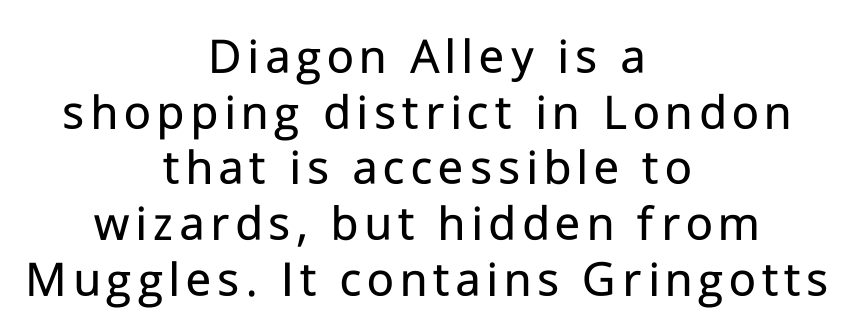
{"serif": "no", "italic": "no", "bold": "no", "weight": "regular", "width": "normal", "stroke_contrast": "low", "x_height": "medium", "monospaced": "no", "underline": "no", "align": "center", "line_spacing": "tight", "line_spacing_ratio": 1.07, "glyph_px": 52}
